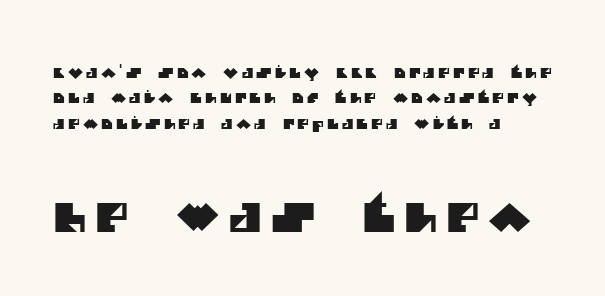
The image shows 40 px sans-serif type; set left-aligned, line spacing 1.81x, unusually wide letter spacing (+0.23 em), not underlined; the second (bottom) block is 2.86x larger; medium stroke contrast and a large x-height.
